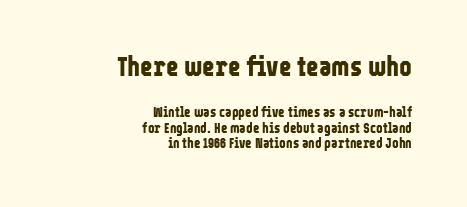
{"italic": "no", "bold": "yes", "underline": "no", "align": "right", "line_spacing": "tight", "line_spacing_ratio": 1.1, "letter_spacing": "normal", "letter_spacing_em": 0.0, "larger_block": "first", "size_ratio": 1.93, "glyph_px": 27}
